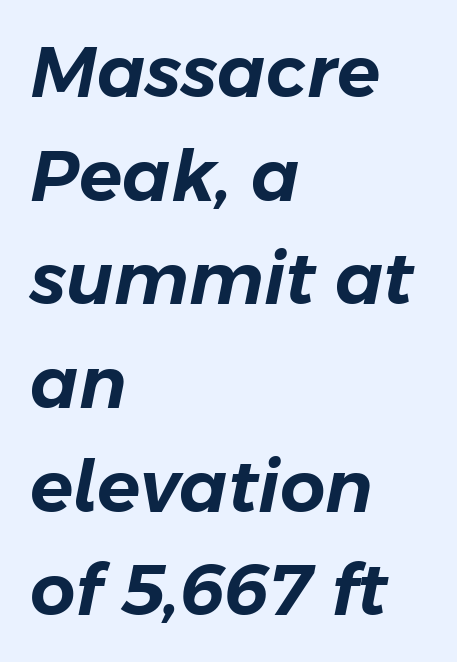
{"italic": "yes", "lean": "right", "slant_degrees": 11, "width": "normal", "stroke_contrast": "low", "x_height": "medium", "monospaced": "no", "underline": "no", "align": "left", "line_spacing": "normal", "line_spacing_ratio": 1.46, "letter_spacing": "normal", "letter_spacing_em": 0.0, "glyph_px": 71}
